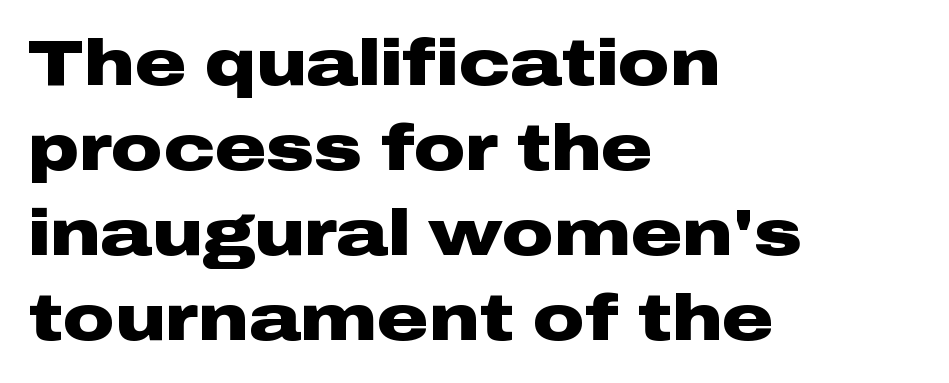
The passage shown is typed in a proportional face where columns would drift. On the weight axis this lands at bold, roughly 700. The line texture is even and compact thanks to regular tracking. The text was rendered using a sans face with plain stroke endings. Horizontal alignment here is leftward, the default for most running prose.
